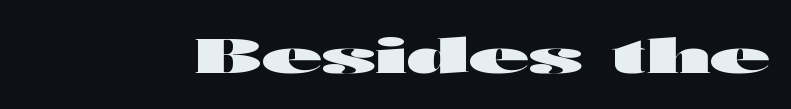
{"serif": "no", "italic": "no", "bold": "yes", "weight": "heavy", "width": "wide", "stroke_contrast": "high", "x_height": "medium", "monospaced": "no", "underline": "no", "letter_spacing": "normal", "letter_spacing_em": 0.0, "glyph_px": 49}
